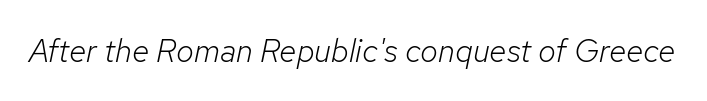
{"italic": "yes", "lean": "right", "slant_degrees": 12, "bold": "no", "weight": "light", "width": "normal", "stroke_contrast": "low", "x_height": "medium", "monospaced": "no", "underline": "no", "letter_spacing": "normal", "letter_spacing_em": 0.0, "glyph_px": 32}
